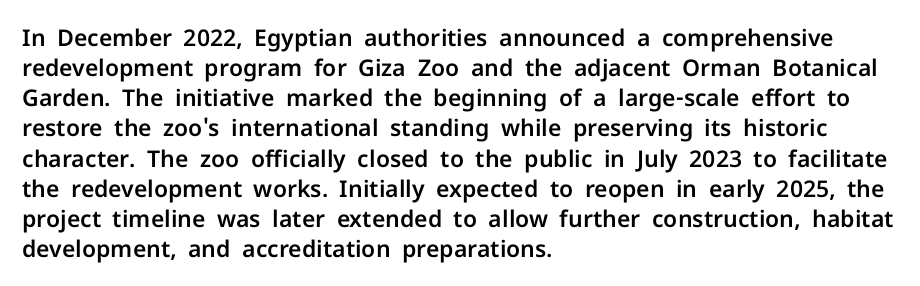
Q: Is the text italic (slanted)? A: No, it is upright.
Q: Is the text underlined? A: No.
Q: How is the paragraph aligned? A: Left-aligned.
Q: Is the spacing between letters normal or unusually wide? A: Normal.
Q: Is the spacing between lines tight, normal or loose? A: Normal.
